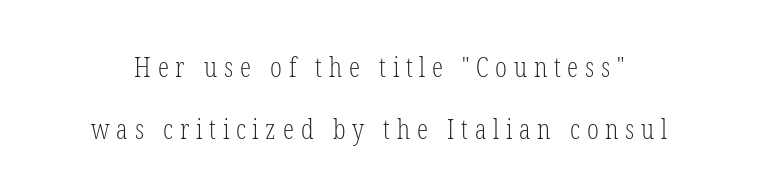
{"serif": "yes", "italic": "no", "bold": "no", "weight": "light", "width": "condensed", "stroke_contrast": "low", "x_height": "medium", "monospaced": "no", "underline": "no", "line_spacing": "loose", "line_spacing_ratio": 2.21, "letter_spacing": "wide", "letter_spacing_em": 0.24, "glyph_px": 28}
